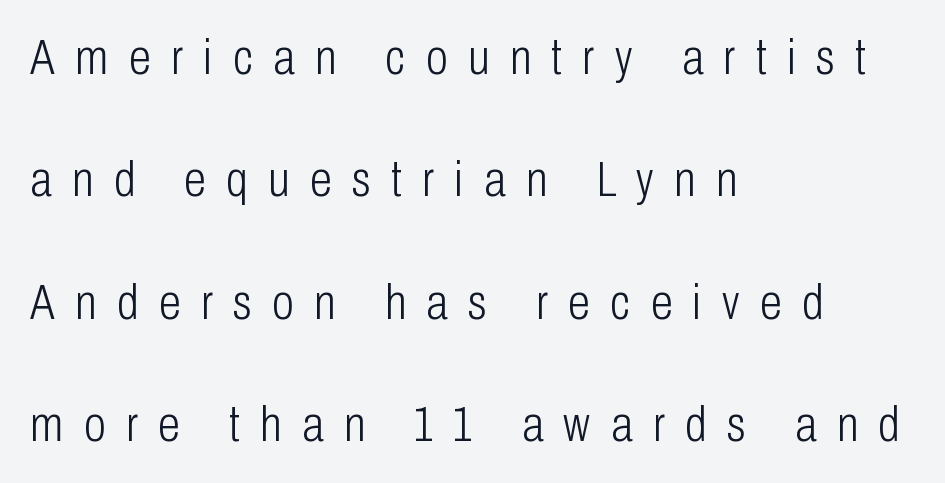
The image shows 50 px light, condensed sans-serif type, upright; set left-aligned, loose line spacing (2.45x), unusually wide letter spacing (+0.41 em), not underlined; low stroke contrast and a medium x-height.
